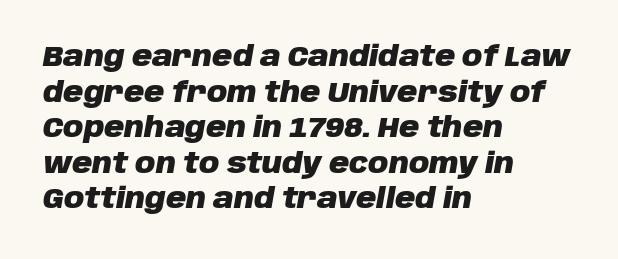
The image shows 28 px heavy type, italic (leaning right); set left-aligned, normal line spacing (1.27x), normal letter spacing, not underlined; low stroke contrast and a large x-height.
